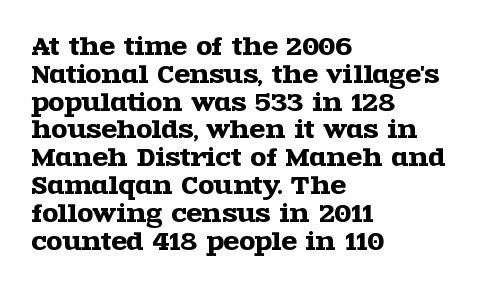
Here the glyphs are tracked normally, forming tight word shapes. The specimen omits any rule beneath the text block's lines. Vertical strokes here are truly vertical. The lines in this sample share a left origin and differ only in where they stop.
